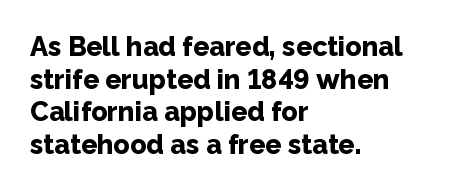
Q: Is the text bold? A: Yes.
Q: Is the text italic (slanted)? A: No, it is upright.
Q: Is the text underlined? A: No.
Q: How is the paragraph aligned? A: Left-aligned.
Q: Is the spacing between letters normal or unusually wide? A: Normal.
